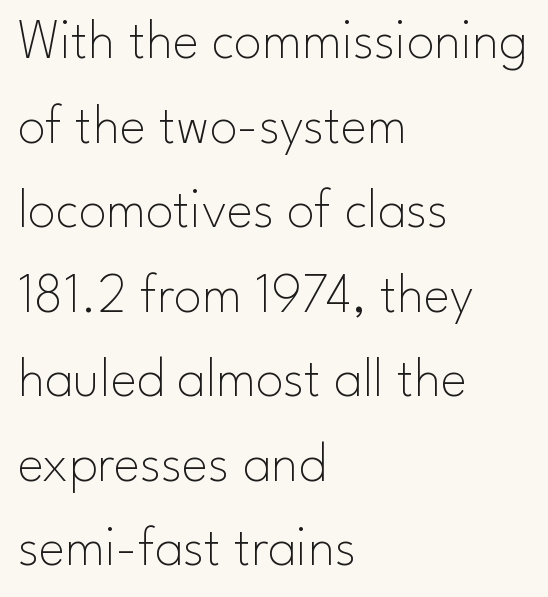
{"serif": "no", "italic": "no", "bold": "no", "weight": "thin", "width": "normal", "stroke_contrast": "low", "x_height": "small", "monospaced": "no", "underline": "no", "align": "left", "line_spacing": "normal", "line_spacing_ratio": 1.51, "letter_spacing": "normal", "letter_spacing_em": 0.0, "glyph_px": 56}
